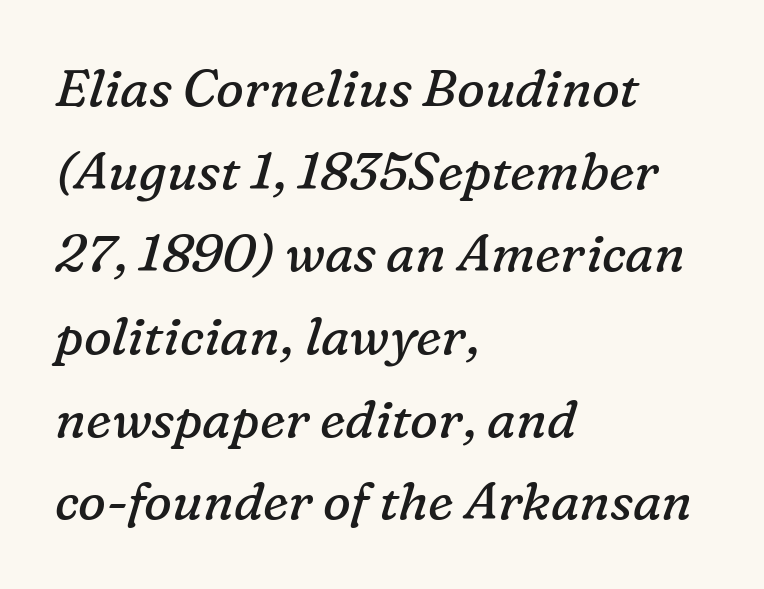
The designer left line spacing at the default. Type without underlining. You could not count columns in this text — the font is proportionally spaced. Weight: regular or lighter. This sample is left-justified, so line endings fall wherever the words run out.
